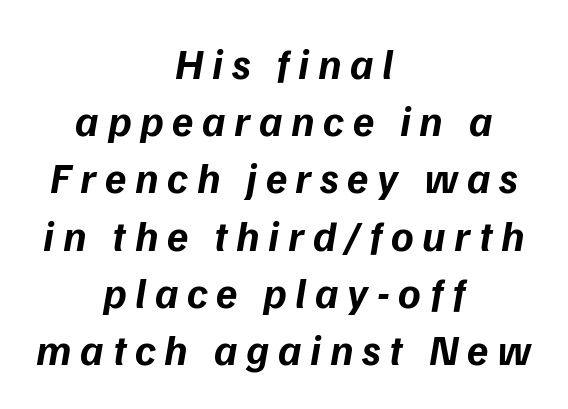
The image shows 43 px bold type, italic (leaning right); set centered, normal line spacing (1.33x), unusually wide letter spacing (+0.2 em), not underlined; low stroke contrast and a medium x-height.
